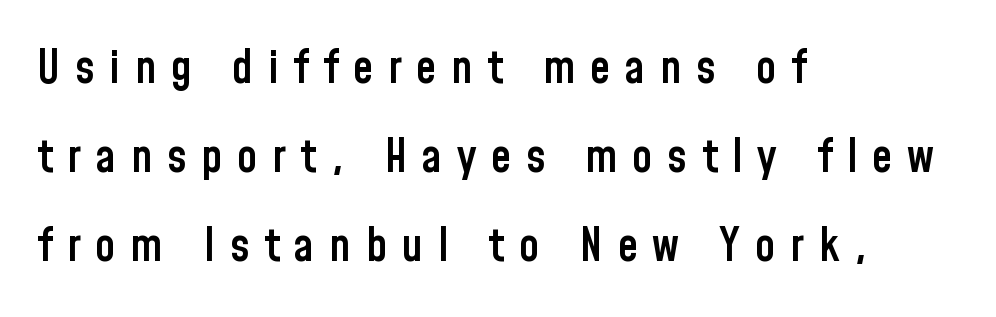
The image shows 46 px semibold, condensed sans-serif type, upright; set left-aligned, loose line spacing (1.93x), unusually wide letter spacing (+0.32 em), not underlined; low stroke contrast and a medium x-height.
